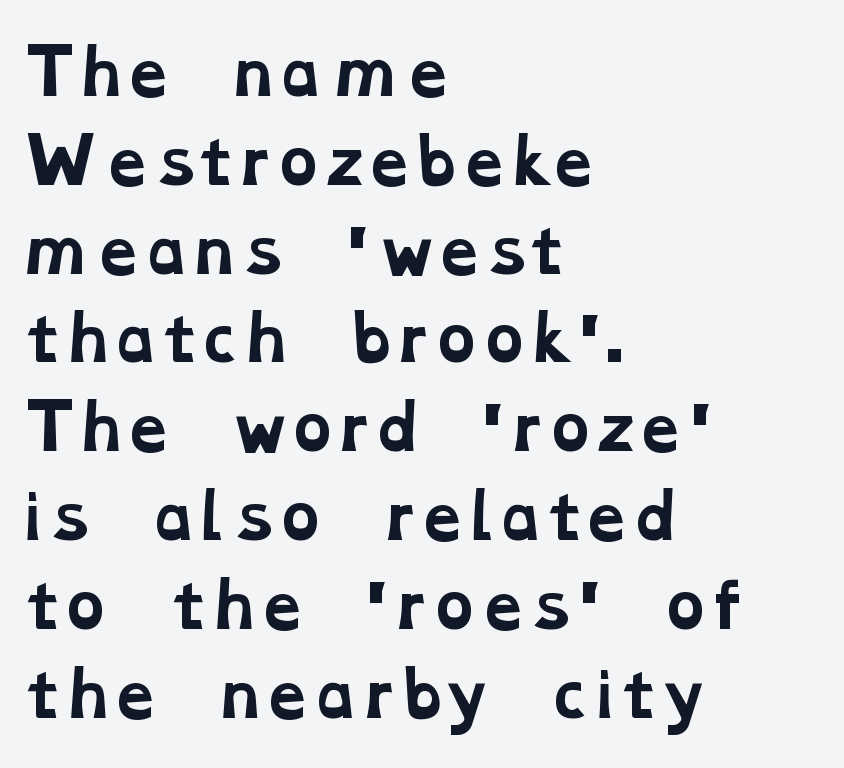
{"serif": "yes", "bold": "yes", "weight": "bold", "width": "wide", "stroke_contrast": "low", "x_height": "medium", "monospaced": "no", "underline": "no", "align": "left", "line_spacing": "normal", "line_spacing_ratio": 1.48, "letter_spacing": "normal", "letter_spacing_em": 0.0, "glyph_px": 60}
